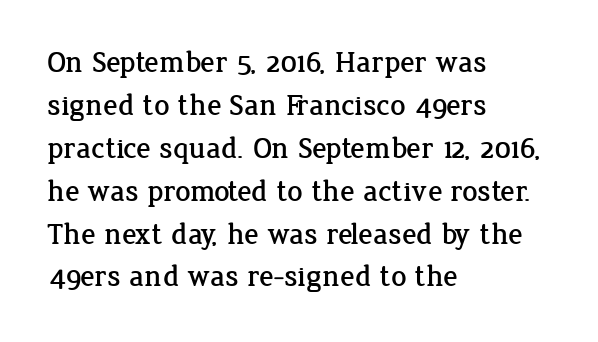
Q: Is the text italic (slanted)? A: No, it is upright.
Q: Is the typeface a serif or a sans-serif typeface? A: Serif.
Q: Is the text underlined? A: No.
Q: How is the paragraph aligned? A: Left-aligned.
Q: Is the spacing between letters normal or unusually wide? A: Normal.
Q: Is the spacing between lines tight, normal or loose? A: Normal.
Q: Width (condensed, normal, or wide)? A: Normal.
Q: Stroke contrast? A: Low.
Q: x-height? A: Medium.
Q: Monospaced? A: No.
